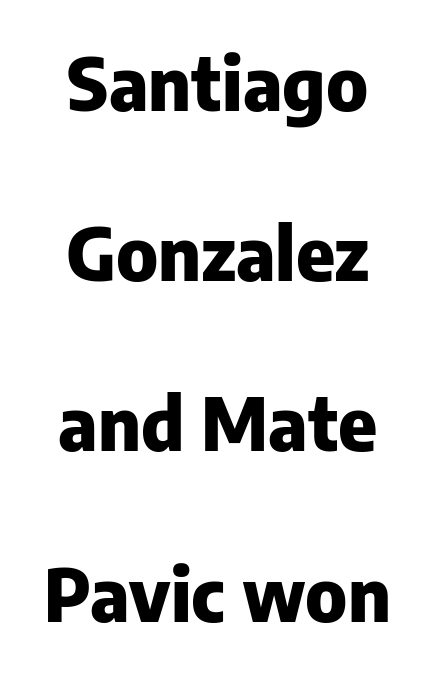
Q: Is the text bold? A: Yes.
Q: Is the text italic (slanted)? A: No, it is upright.
Q: Is the typeface a serif or a sans-serif typeface? A: Sans-serif.
Q: Is the text underlined? A: No.
Q: How is the paragraph aligned? A: Centered.
Q: Is the spacing between letters normal or unusually wide? A: Normal.
Q: Is the spacing between lines tight, normal or loose? A: Loose.
Q: Width (condensed, normal, or wide)? A: Normal.
Q: Stroke contrast? A: Low.
Q: x-height? A: Medium.
Q: Monospaced? A: No.
